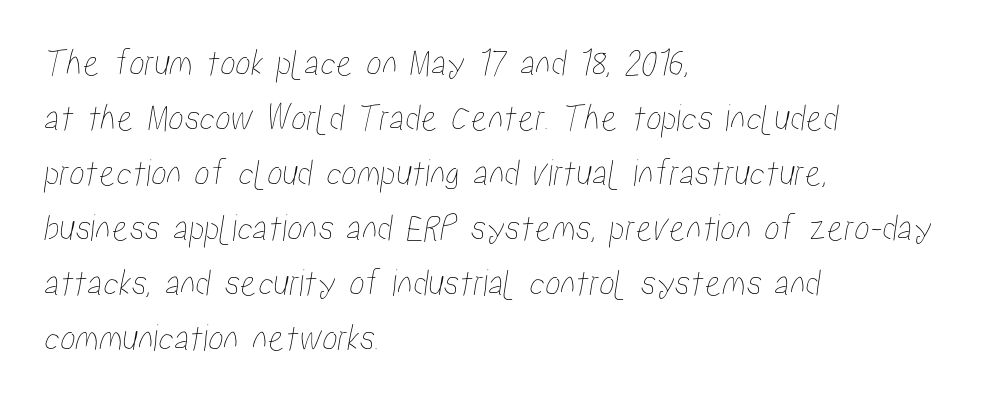
Q: Is the text underlined? A: No.
Q: How is the paragraph aligned? A: Left-aligned.
Q: Is the spacing between letters normal or unusually wide? A: Normal.
Q: Is the spacing between lines tight, normal or loose? A: Normal.
Q: Width (condensed, normal, or wide)? A: Condensed.
Q: Stroke contrast? A: Low.
Q: x-height? A: Medium.
Q: Monospaced? A: No.
